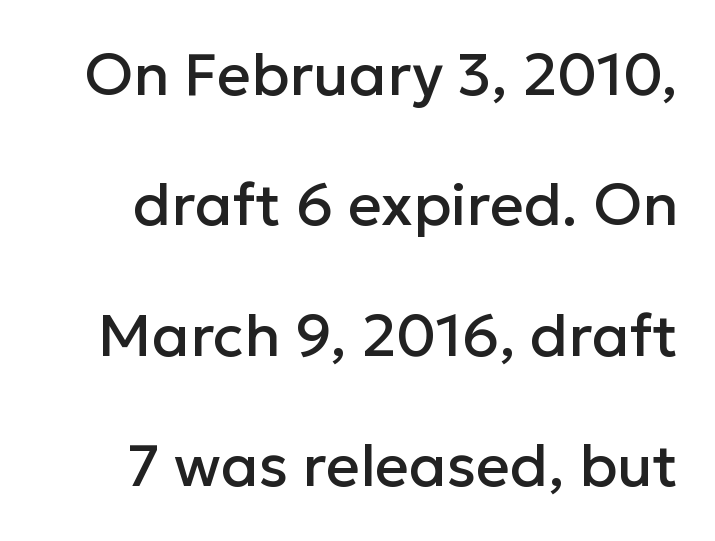
Type without underlining. Between one letter and the next there's only the usual sliver of space. The axis of the letterforms is exactly vertical. Compared with typical paragraphs, the rows here are farther apart. Note the varied advance widths — an 'i' is clearly narrower than an 'm'.
